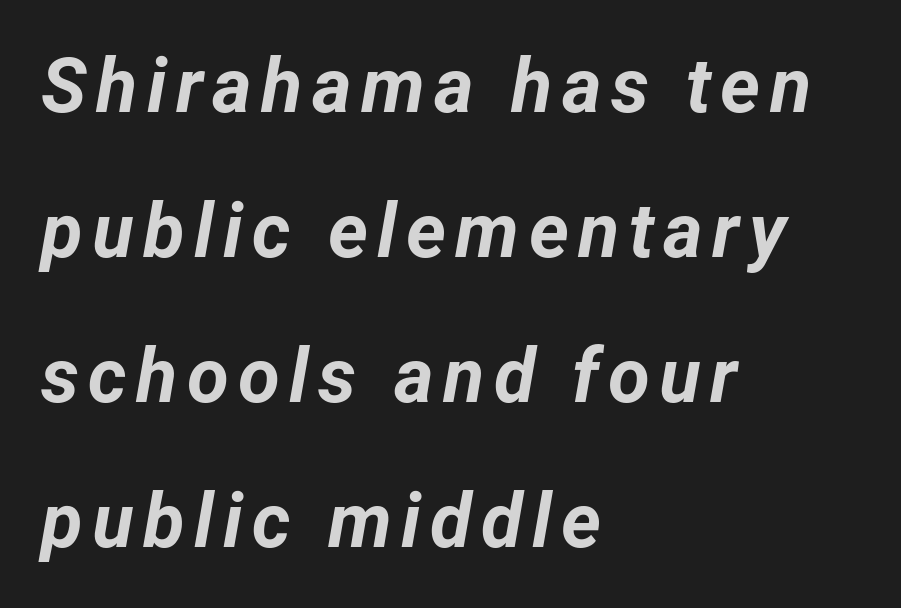
{"italic": "yes", "lean": "right", "slant_degrees": 12, "bold": "yes", "weight": "bold", "width": "normal", "stroke_contrast": "low", "x_height": "medium", "monospaced": "no", "underline": "no", "align": "left", "line_spacing": "loose", "line_spacing_ratio": 1.91, "glyph_px": 76}
